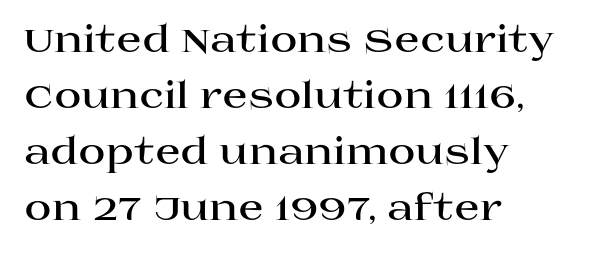
{"serif": "yes", "italic": "no", "bold": "yes", "weight": "bold", "width": "wide", "stroke_contrast": "high", "x_height": "large", "monospaced": "no", "underline": "no", "align": "left", "line_spacing": "normal", "line_spacing_ratio": 1.51, "letter_spacing": "normal", "letter_spacing_em": 0.0, "glyph_px": 37}
